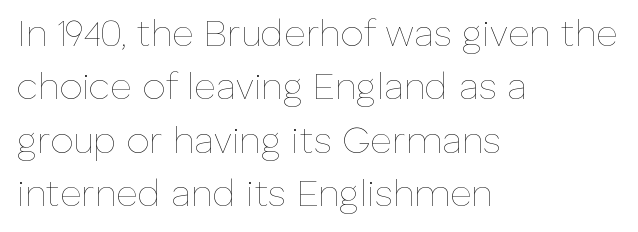
The image shows 37 px thin type, upright; set left-aligned, normal line spacing (1.44x), normal letter spacing, not underlined; low stroke contrast and a medium x-height.
